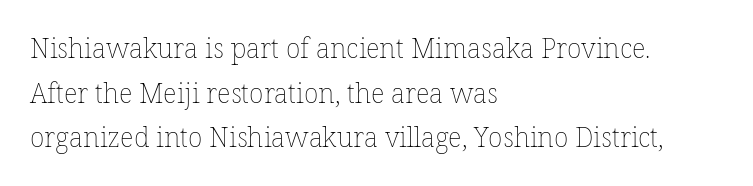
The image shows 27 px text type, upright; set left-aligned, normal line spacing (1.65x), normal letter spacing, not underlined.
